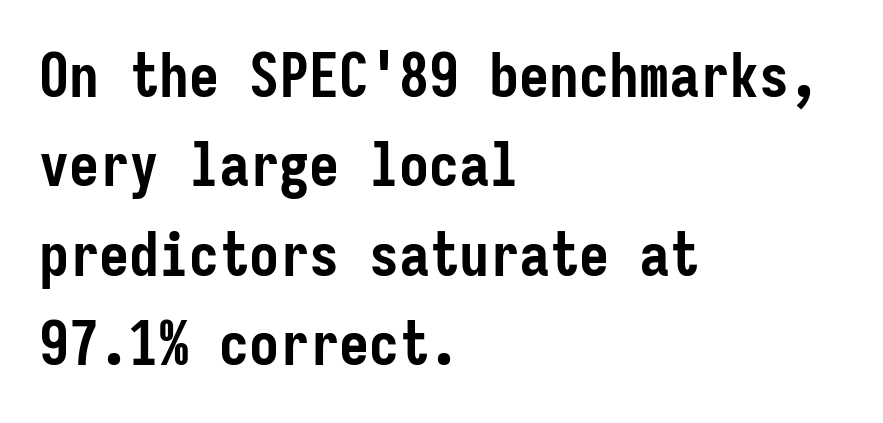
The line texture is even and compact thanks to regular tracking. The text block is weighted toward the left margin, trailing off unevenly rightward. The glyphs in this specimen are sans serif. Regular leading. Strong, thick strokes mark this as bold type. The letters stand upright; this is a roman face.
